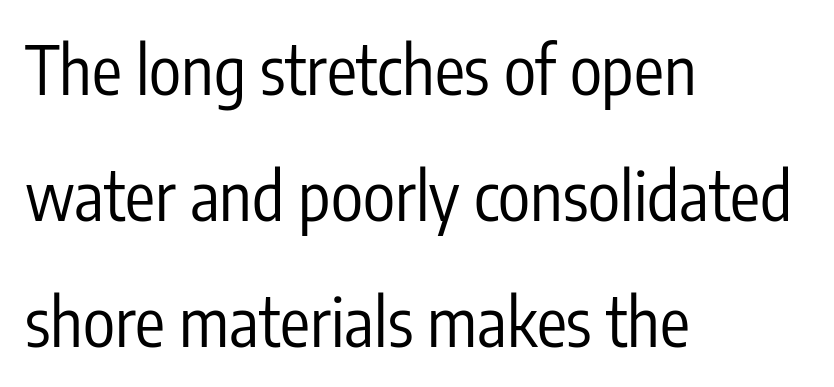
{"serif": "no", "italic": "no", "bold": "no", "weight": "regular", "width": "condensed", "stroke_contrast": "low", "x_height": "medium", "monospaced": "no", "underline": "no", "align": "left", "line_spacing_ratio": 1.88, "letter_spacing": "normal", "letter_spacing_em": 0.0, "glyph_px": 67}
